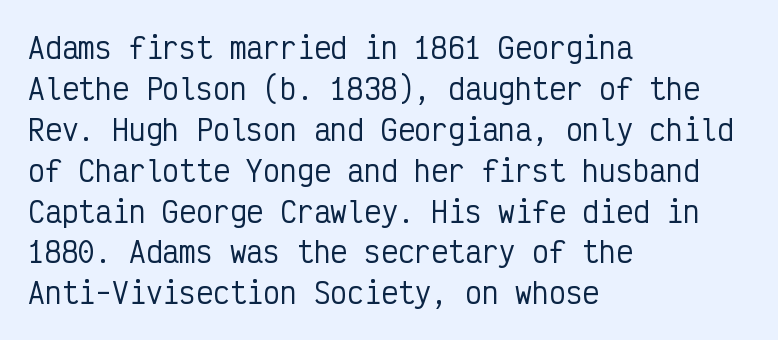
Q: Is the text italic (slanted)? A: No, it is upright.
Q: Is the typeface a serif or a sans-serif typeface? A: Sans-serif.
Q: Is the text underlined? A: No.
Q: How is the paragraph aligned? A: Left-aligned.
Q: Is the spacing between letters normal or unusually wide? A: Normal.
Q: Is the spacing between lines tight, normal or loose? A: Normal.
Q: Width (condensed, normal, or wide)? A: Condensed.
Q: Stroke contrast? A: Low.
Q: x-height? A: Medium.
Q: Monospaced? A: Yes.
